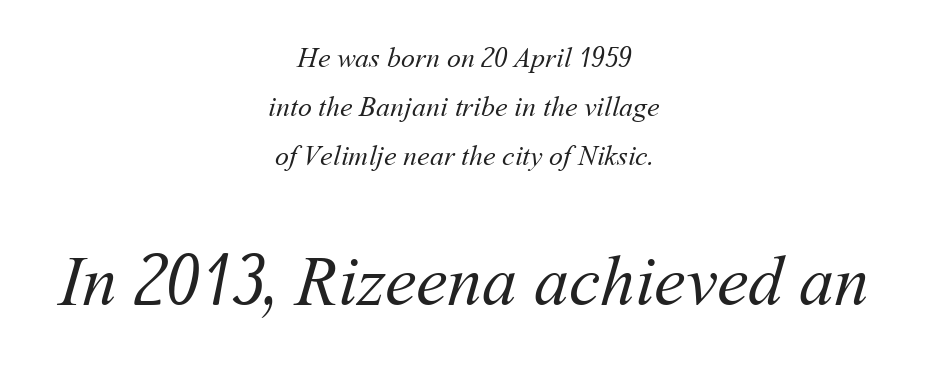
The later block is typeset at a bigger size than the earlier block. Stem width sits at or under what a default text font uses. Any mark beneath the type? The region is blank. The passage is arranged like a title page — every line centered.
